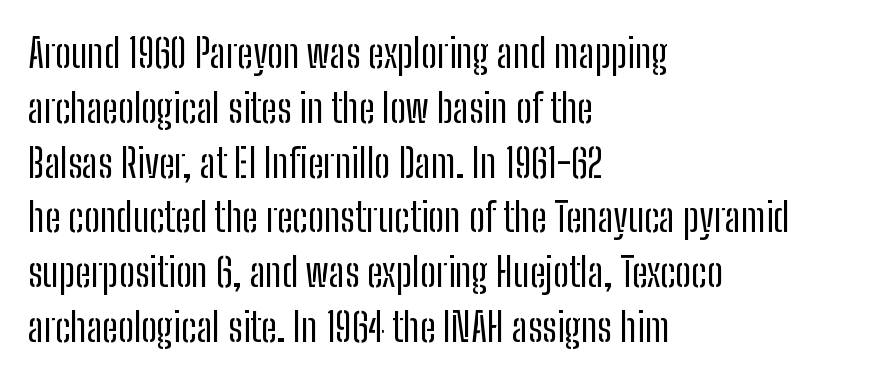
The image shows 40 px regular-weight, condensed sans-serif type, upright; set left-aligned, normal line spacing (1.37x), normal letter spacing, not underlined; low stroke contrast and a medium x-height.
